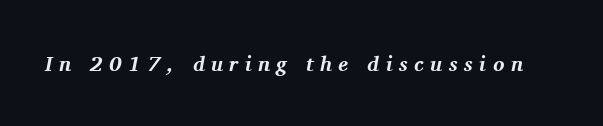
A bare baseline throughout the passage. Strokes here are thick enough to call this a true bold. Inter-character spacing is expanded well beyond the font's built-in metrics. Posture: slanted.
